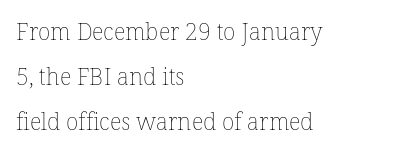
The letters look calm and open, with moderate or lighter stems. Do the letters lean? They stand straight. In terms of leading, this rendering errs on the spacious side. Leftover space on each line is placed entirely after the last word.
